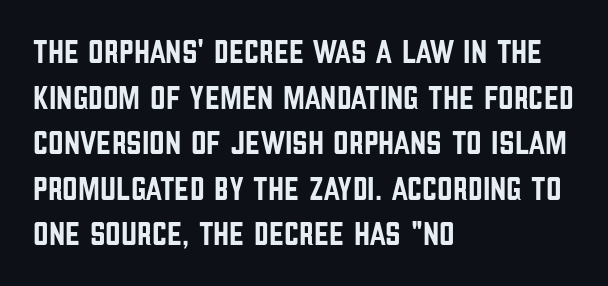
Q: Is the text italic (slanted)? A: No, it is upright.
Q: Is the typeface a serif or a sans-serif typeface? A: Sans-serif.
Q: Is the text underlined? A: No.
Q: How is the paragraph aligned? A: Left-aligned.
Q: Is the spacing between letters normal or unusually wide? A: Normal.
Q: Is the spacing between lines tight, normal or loose? A: Normal.
Q: Width (condensed, normal, or wide)? A: Condensed.
Q: Stroke contrast? A: Low.
Q: x-height? A: Large.
Q: Monospaced? A: No.
